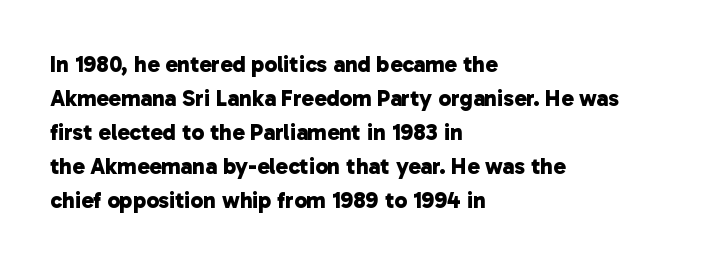
Normally led — the rows are evenly, conventionally spaced. In CSS terms this would be text-align: left. The passage shown is not underscored anywhere. The rendering keeps characters at their native spacing. The rendering uses a bold face; every stroke is thick and dark.
